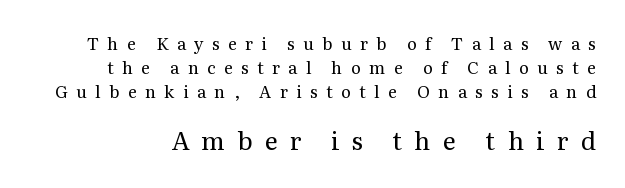
Q: Is the text bold? A: No.
Q: Is the text italic (slanted)? A: No, it is upright.
Q: Is the text underlined? A: No.
Q: Is the spacing between letters normal or unusually wide? A: Unusually wide.
Q: Is the spacing between lines tight, normal or loose? A: Normal.
Q: Which block of text is set in a larger size, the first (top) or the second (bottom)? A: The second (bottom) one.
